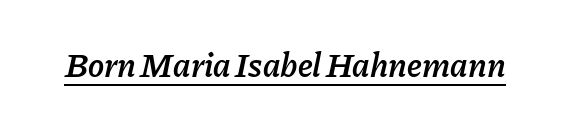
The image shows 34 px semibold type, italic (leaning right); set normal letter spacing, underlined; low stroke contrast and a medium x-height.
